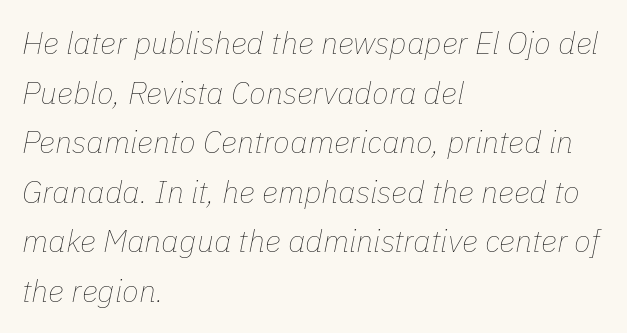
{"italic": "yes", "lean": "right", "slant_degrees": 11, "bold": "no", "weight": "thin", "width": "normal", "stroke_contrast": "low", "x_height": "medium", "monospaced": "no", "underline": "no", "align": "left", "line_spacing": "normal", "line_spacing_ratio": 1.6, "letter_spacing": "normal", "letter_spacing_em": 0.0, "glyph_px": 31}
